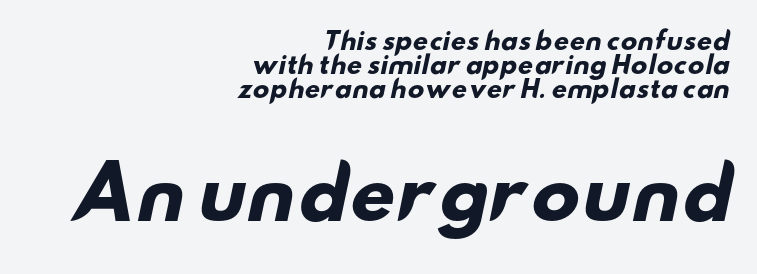
Does the bottom block carry the larger type? Yes, it does. The rendering uses a bold face; every stroke is thick and dark. The compositor pushed each line to the right boundary. Letter spacing: default. Descenders hang freely into open space.
